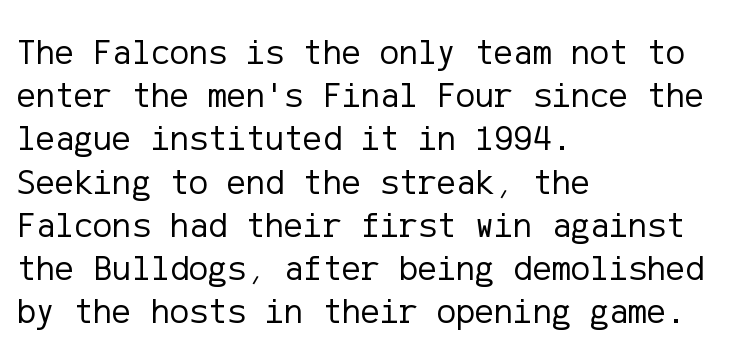
{"serif": "no", "italic": "no", "bold": "no", "weight": "regular", "width": "normal", "stroke_contrast": "low", "x_height": "medium", "underline": "no", "align": "left", "line_spacing_ratio": 1.2, "letter_spacing": "normal", "letter_spacing_em": 0.0, "glyph_px": 36}
